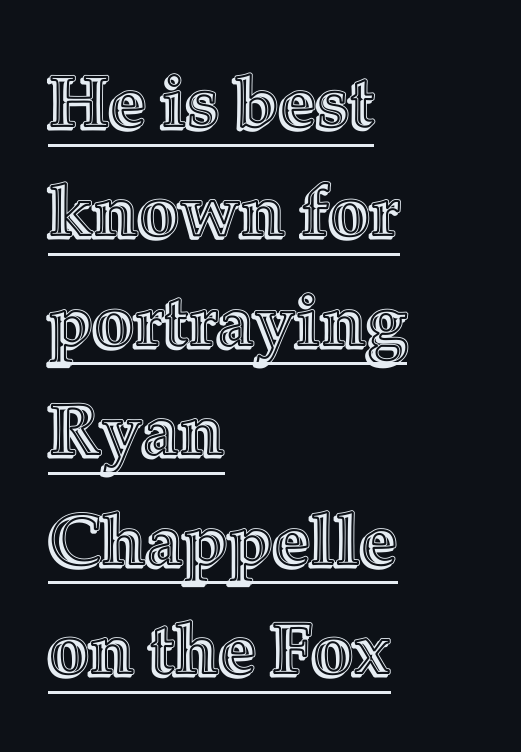
{"italic": "no", "width": "normal", "x_height": "medium", "monospaced": "no", "underline": "yes", "align": "left", "line_spacing": "normal", "line_spacing_ratio": 1.52, "letter_spacing": "normal", "letter_spacing_em": 0.0, "glyph_px": 72}
